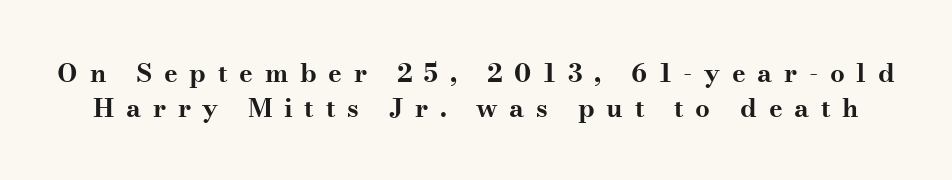
Q: Is the text bold? A: Yes.
Q: Is the text italic (slanted)? A: No, it is upright.
Q: Is the text underlined? A: No.
Q: Is the spacing between letters normal or unusually wide? A: Unusually wide.
Q: Is the spacing between lines tight, normal or loose? A: Normal.
